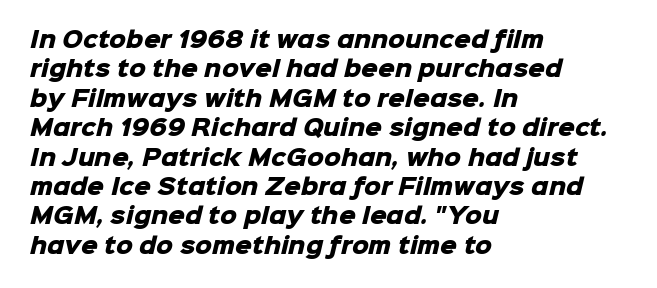
Q: Is the text bold? A: Yes.
Q: Is the text underlined? A: No.
Q: How is the paragraph aligned? A: Left-aligned.
Q: Is the spacing between letters normal or unusually wide? A: Normal.
Q: Is the spacing between lines tight, normal or loose? A: Normal.
